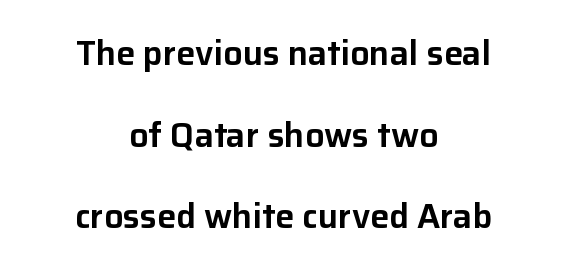
The image shows 34 px sans-serif type, upright; set centered, loose line spacing (2.4x), normal letter spacing, not underlined; low stroke contrast and a medium x-height.
